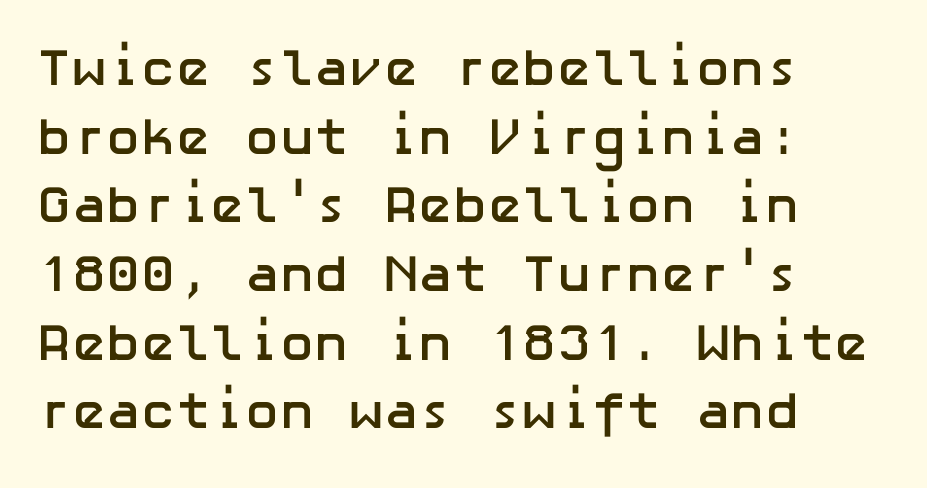
The image shows 52 px semibold sans-serif type, upright; set normal line spacing (1.32x), normal letter spacing, not underlined; low stroke contrast and a medium x-height.
